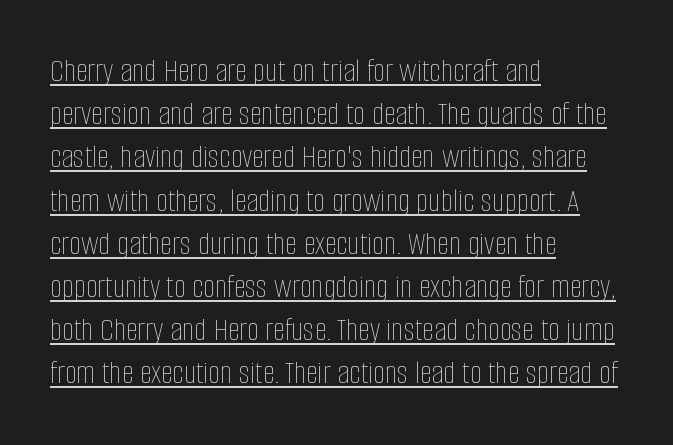
{"italic": "no", "bold": "no", "weight": "thin", "width": "condensed", "stroke_contrast": "low", "x_height": "large", "monospaced": "no", "underline": "yes", "align": "left", "line_spacing": "normal", "line_spacing_ratio": 1.27, "letter_spacing": "normal", "letter_spacing_em": 0.0, "glyph_px": 34}
